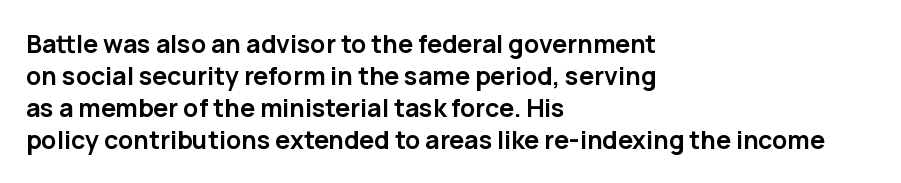
Q: Is the text bold? A: Yes.
Q: Is the text italic (slanted)? A: No, it is upright.
Q: Is the text underlined? A: No.
Q: How is the paragraph aligned? A: Left-aligned.
Q: Is the spacing between letters normal or unusually wide? A: Normal.
Q: Is the spacing between lines tight, normal or loose? A: Normal.
